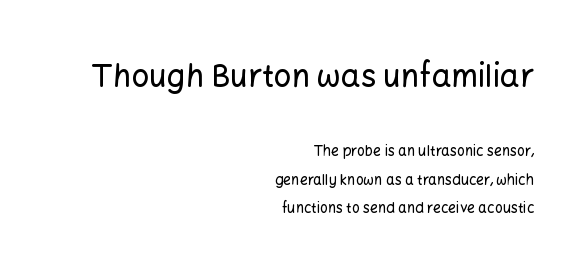
The image shows 31 px sans-serif type, upright; set right-aligned, loose line spacing (2.02x), normal letter spacing, not underlined; the first (top) block is 2.21x larger; low stroke contrast and a medium x-height.
